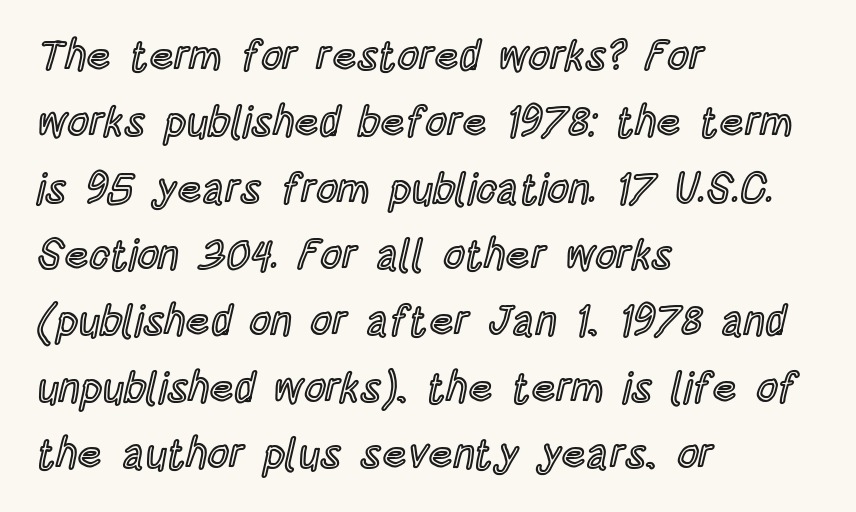
{"width": "condensed", "x_height": "large", "monospaced": "no", "underline": "no", "align": "left", "line_spacing": "normal", "line_spacing_ratio": 1.58, "letter_spacing": "normal", "letter_spacing_em": 0.0, "glyph_px": 42}
